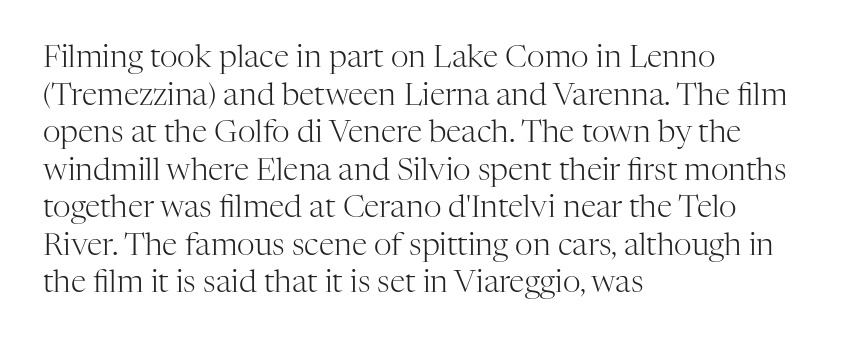
The image shows 31 px light serif type, upright; set left-aligned, line spacing 1.21x, normal letter spacing, not underlined; high stroke contrast and a medium x-height.
